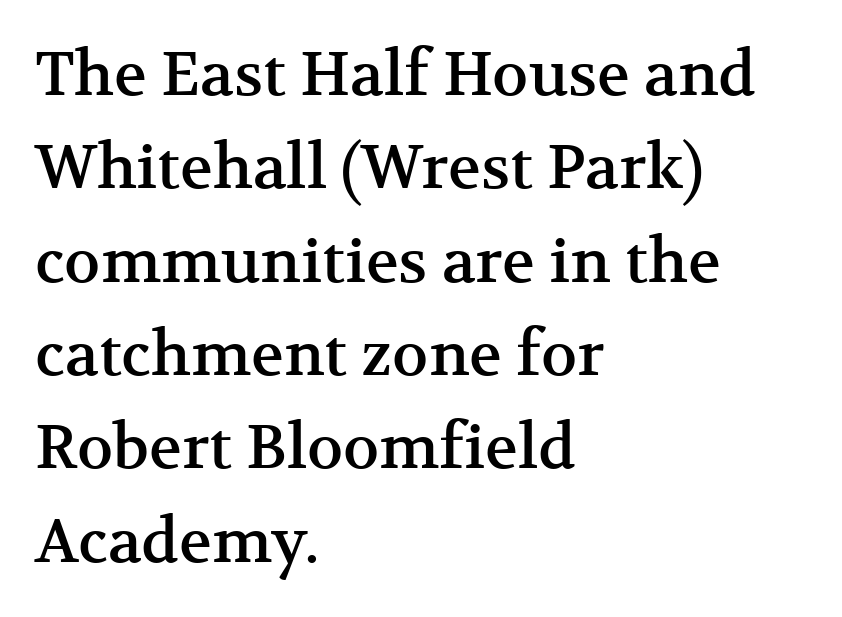
The image shows 61 px serif type, upright; set left-aligned, normal line spacing (1.53x), normal letter spacing, not underlined; medium stroke contrast and a medium x-height.
